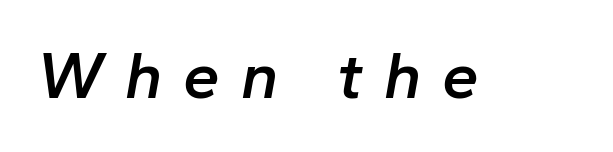
The type is letterspaced generously, with wide tracking. Looking at the ascenders, they clearly lean. Quick note: underline off. Think of a printed novel: that variable character pitch is what you see here.
